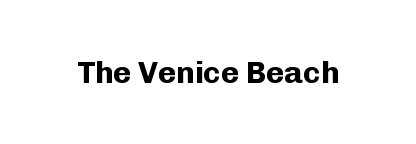
{"serif": "no", "italic": "no", "bold": "yes", "weight": "bold", "width": "normal", "stroke_contrast": "low", "x_height": "medium", "monospaced": "no", "underline": "no", "letter_spacing": "normal", "letter_spacing_em": 0.0, "glyph_px": 31}
